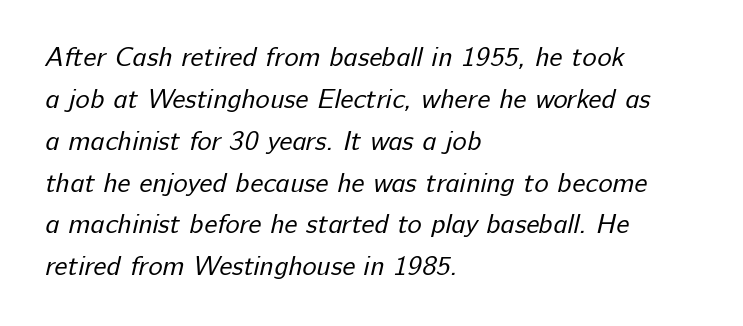
{"bold": "no", "underline": "no", "align": "left", "line_spacing": "normal", "line_spacing_ratio": 1.55, "letter_spacing": "normal", "letter_spacing_em": 0.0, "glyph_px": 27}
